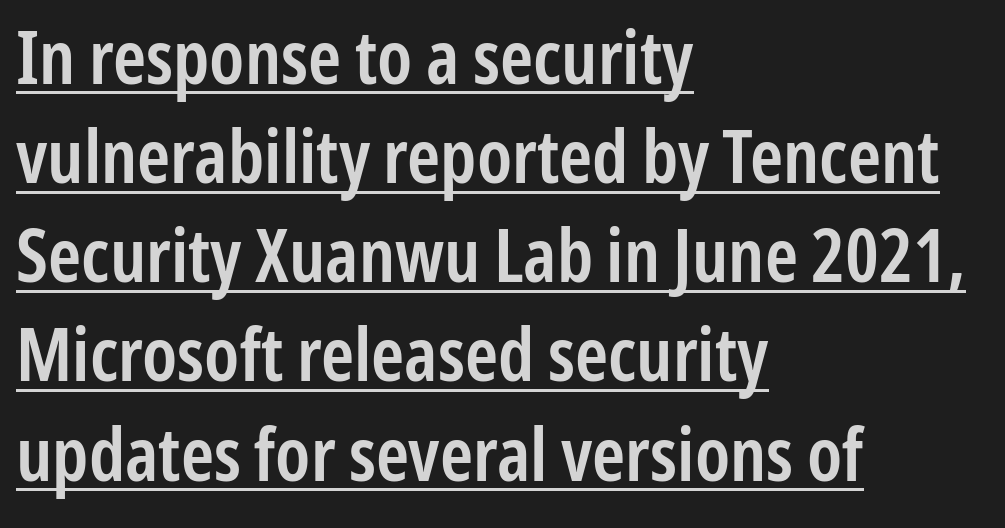
The image shows 74 px semibold, condensed sans-serif type, upright; set left-aligned, normal line spacing (1.34x), normal letter spacing, underlined; low stroke contrast and a medium x-height.
